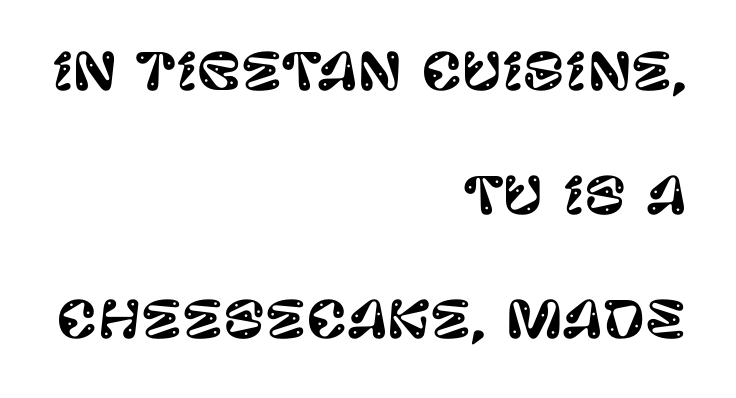
Q: Is the text italic (slanted)? A: Yes.
Q: Is the typeface a serif or a sans-serif typeface? A: Sans-serif.
Q: Is the text underlined? A: No.
Q: How is the paragraph aligned? A: Right-aligned.
Q: Is the spacing between letters normal or unusually wide? A: Normal.
Q: Is the spacing between lines tight, normal or loose? A: Loose.
Q: Width (condensed, normal, or wide)? A: Normal.
Q: Stroke contrast? A: Low.
Q: x-height? A: Large.
Q: Monospaced? A: No.
